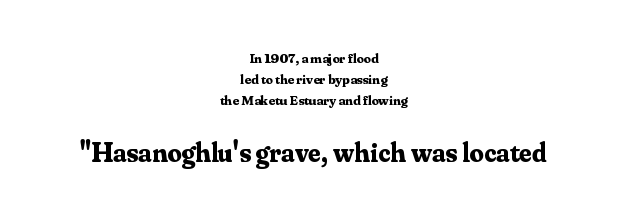
{"serif": "yes", "italic": "no", "bold": "yes", "weight": "bold", "width": "normal", "stroke_contrast": "medium", "x_height": "small", "monospaced": "no", "underline": "no", "align": "center", "line_spacing": "normal", "line_spacing_ratio": 1.49, "letter_spacing": "normal", "letter_spacing_em": 0.0, "larger_block": "second", "size_ratio": 2.0, "glyph_px": 28}
